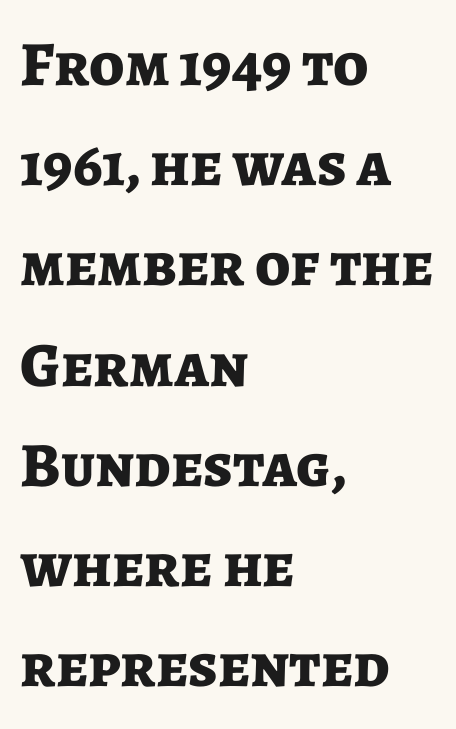
The image shows 63 px bold sans-serif type, upright; set left-aligned, normal line spacing (1.59x), normal letter spacing, not underlined; low stroke contrast and a medium x-height.
